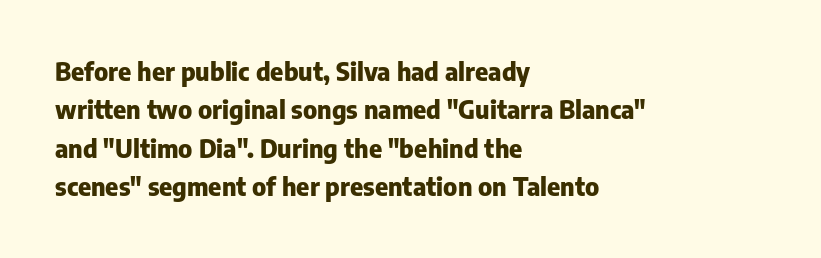
{"italic": "no", "bold": "yes", "underline": "no", "align": "left", "line_spacing": "normal", "line_spacing_ratio": 1.54, "letter_spacing": "normal", "letter_spacing_em": 0.0, "glyph_px": 25}
